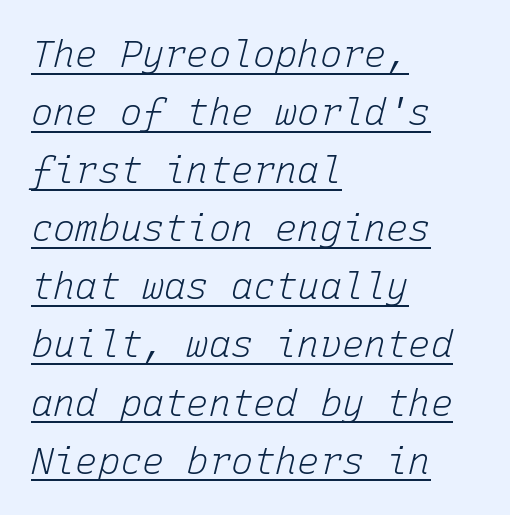
Q: Is the text bold? A: No.
Q: Is the text italic (slanted)? A: Yes, it leans right by about 15 degrees.
Q: Is the text underlined? A: Yes.
Q: How is the paragraph aligned? A: Left-aligned.
Q: Is the spacing between letters normal or unusually wide? A: Normal.
Q: Is the spacing between lines tight, normal or loose? A: Normal.
Q: Width (condensed, normal, or wide)? A: Normal.
Q: Stroke contrast? A: Low.
Q: x-height? A: Medium.
Q: Monospaced? A: Yes.
